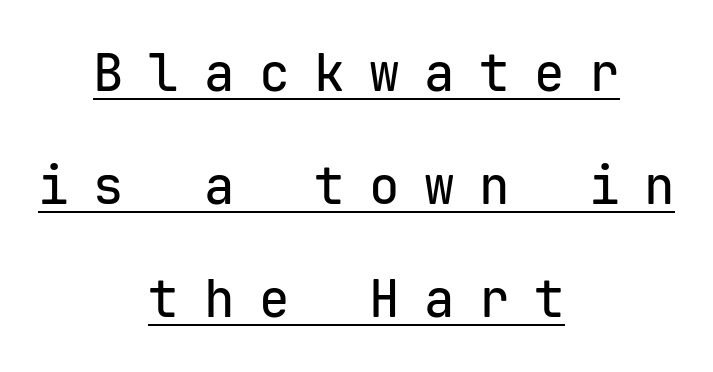
Q: Is the text italic (slanted)? A: No, it is upright.
Q: Is the typeface a serif or a sans-serif typeface? A: Sans-serif.
Q: Is the text underlined? A: Yes.
Q: How is the paragraph aligned? A: Centered.
Q: Is the spacing between letters normal or unusually wide? A: Unusually wide.
Q: Is the spacing between lines tight, normal or loose? A: Loose.
Q: Width (condensed, normal, or wide)? A: Normal.
Q: Stroke contrast? A: Low.
Q: x-height? A: Medium.
Q: Monospaced? A: Yes.
